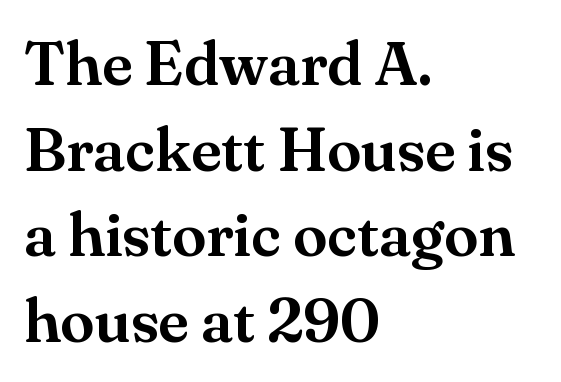
The typeface chosen for these lines features serifs. Compared with typical body copy, the letter spacing here is the same. Do the letters lean? They stand straight. Whoever set this chose a conventional vertical rhythm.
